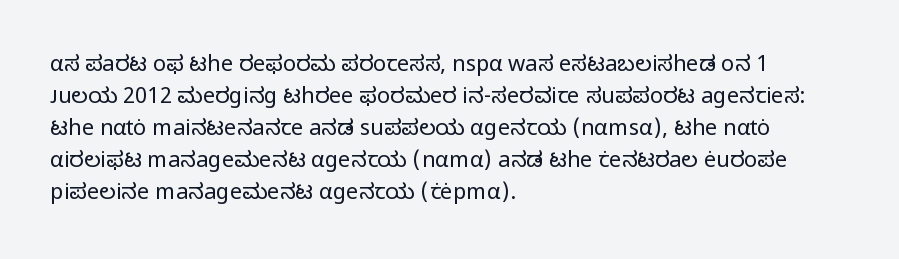
Q: Is the text bold? A: No.
Q: Is the text italic (slanted)? A: No, it is upright.
Q: Is the text underlined? A: No.
Q: How is the paragraph aligned? A: Left-aligned.
Q: Is the spacing between letters normal or unusually wide? A: Normal.
Q: Is the spacing between lines tight, normal or loose? A: Normal.
